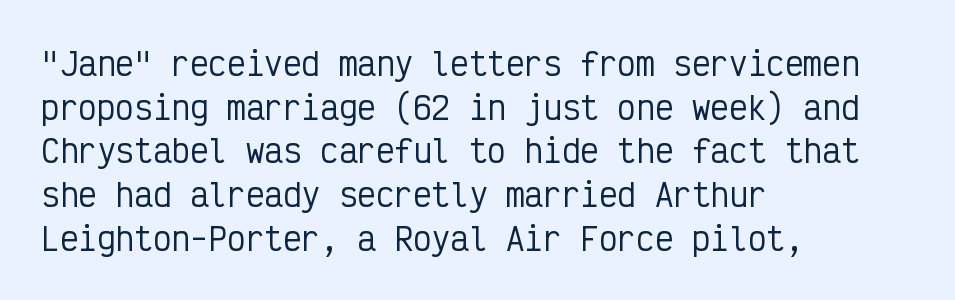
Q: Is the text italic (slanted)? A: No, it is upright.
Q: Is the typeface a serif or a sans-serif typeface? A: Sans-serif.
Q: Is the text underlined? A: No.
Q: How is the paragraph aligned? A: Left-aligned.
Q: Is the spacing between letters normal or unusually wide? A: Normal.
Q: Is the spacing between lines tight, normal or loose? A: Normal.
Q: Width (condensed, normal, or wide)? A: Condensed.
Q: Stroke contrast? A: Low.
Q: x-height? A: Medium.
Q: Monospaced? A: Yes.
